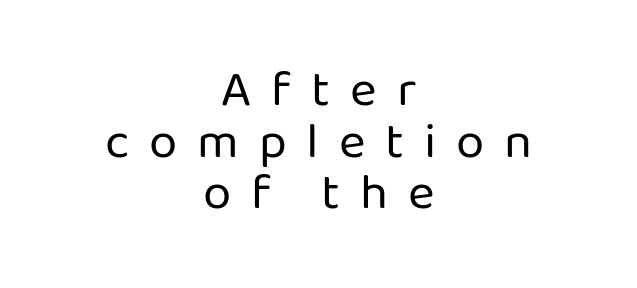
This sample uses an upright cut, with every glyph sitting square on the baseline. These lines are composed in type without serifs. Vertical stems look standard width or narrower in stroke. Regarding leading, the lines here are crowded together. The passage shown is not underscored anywhere.
